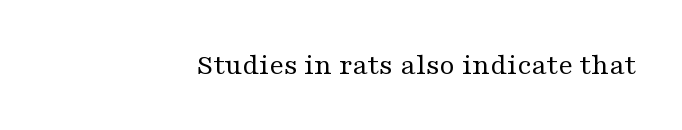
Q: Is the text bold? A: No.
Q: Is the text italic (slanted)? A: No, it is upright.
Q: Is the typeface a serif or a sans-serif typeface? A: Serif.
Q: Is the text underlined? A: No.
Q: How is the paragraph aligned? A: Right-aligned.
Q: Is the spacing between letters normal or unusually wide? A: Normal.
Q: Width (condensed, normal, or wide)? A: Wide.
Q: Stroke contrast? A: Medium.
Q: x-height? A: Medium.
Q: Monospaced? A: No.
